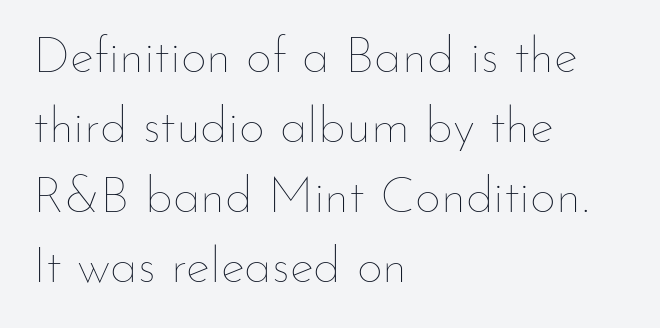
Inter-character spacing is left at the font's built-in metrics. The passage shown is not bold in any degree. Varying glyph widths throughout — classic text-font behaviour. The strip under each line holds only bare page. The axis of the letterforms is exactly vertical.
